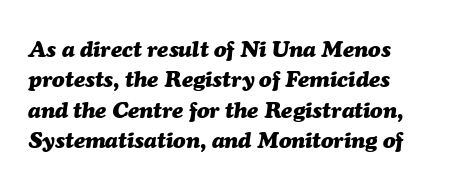
In terms of weight, the rendering is a true, heavy bold. In terms of posture, this sample is oblique. Standard letterfit; no display-style spreading of the glyphs. Does the leading feel generous? No, just average. A bare baseline throughout the passage.
